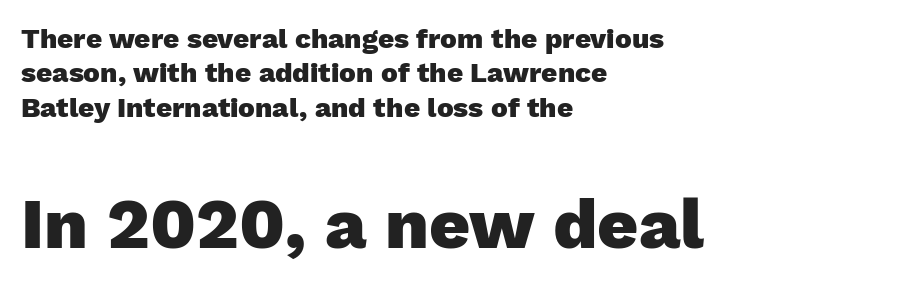
{"serif": "no", "italic": "no", "bold": "yes", "weight": "heavy", "width": "normal", "stroke_contrast": "low", "x_height": "medium", "monospaced": "no", "underline": "no", "align": "left", "line_spacing_ratio": 1.23, "letter_spacing": "normal", "letter_spacing_em": 0.0, "larger_block": "second", "size_ratio": 2.54, "glyph_px": 71}
